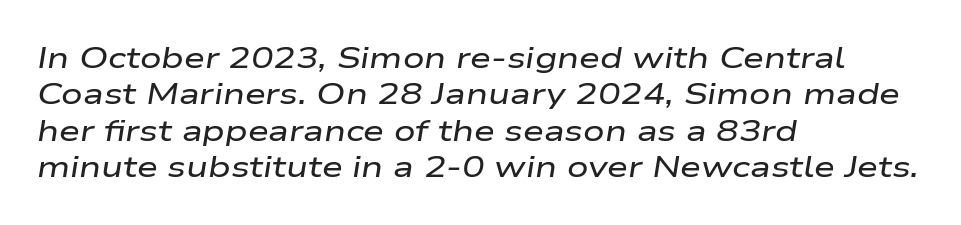
{"italic": "yes", "lean": "right", "slant_degrees": 9, "width": "wide", "stroke_contrast": "low", "x_height": "medium", "monospaced": "no", "underline": "no", "align": "left", "line_spacing_ratio": 1.21, "letter_spacing": "normal", "letter_spacing_em": 0.0, "glyph_px": 30}
